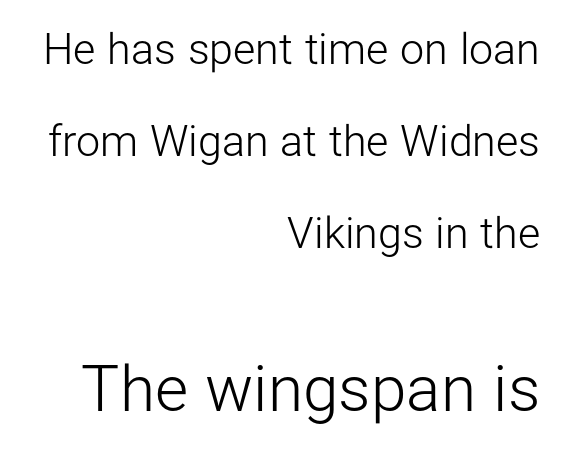
The image shows 64 px light sans-serif type, upright; set right-aligned, loose line spacing (2.14x), normal letter spacing, not underlined; the second (bottom) block is 1.49x larger; low stroke contrast and a medium x-height.
